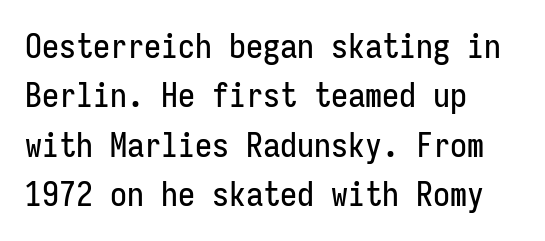
Is this a fixed-width face? Yes — each glyph sits in an identical cell. Each row of text sits above clean, open space. The axis of the letterforms is exactly vertical. Students, observe: this is what conventionally led text looks like. Alignment: flush left. This rendering leaves character spacing at its baseline value.
